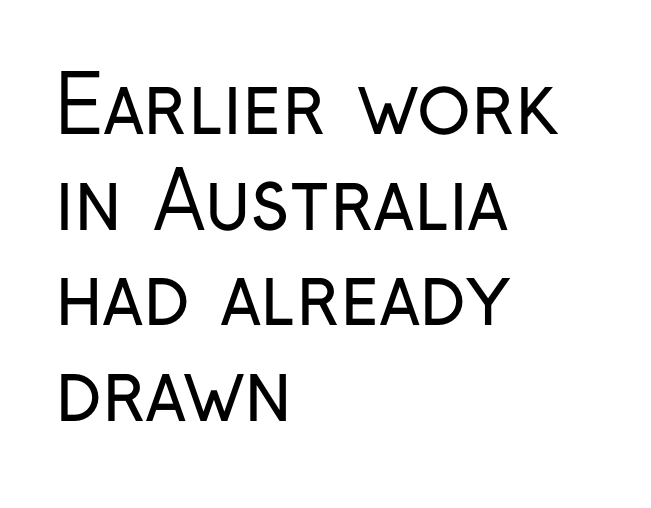
Caption: face not bold, strokes unweighted. Typeset ragged right — the left edge is the straight one. Default kerning and tracking; the words read as compact shapes. Letterform terminals end flat and unadorned throughout the passage. The letters stand straight up with perfectly vertical stems. Lines of text with bare space underneath.
